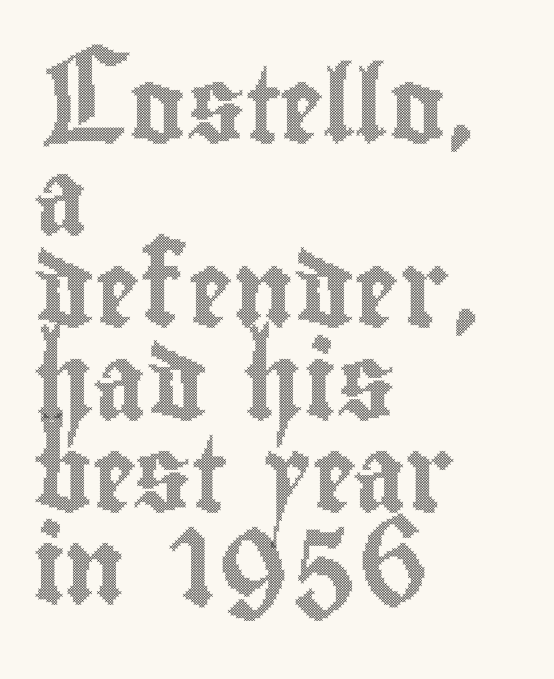
{"italic": "no", "width": "condensed", "x_height": "small", "monospaced": "no", "underline": "no", "align": "left", "line_spacing_ratio": 1.23, "letter_spacing": "normal", "letter_spacing_em": 0.0, "glyph_px": 75}
